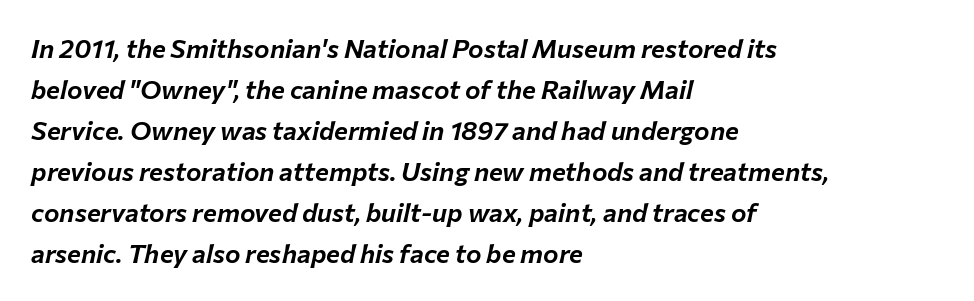
{"italic": "yes", "lean": "right", "slant_degrees": 12, "underline": "no", "align": "left", "line_spacing": "normal", "line_spacing_ratio": 1.58, "letter_spacing": "normal", "letter_spacing_em": 0.0, "glyph_px": 26}
